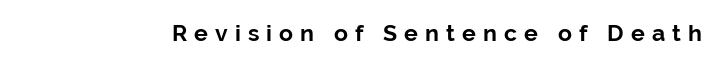
Between one letter and the next there's a generous, obvious gap. Does the lettering tilt? It doesn't — this is upright. I'd describe the lettering as bold — thick and assertive. Letters rest on an invisible, unmarked baseline.
